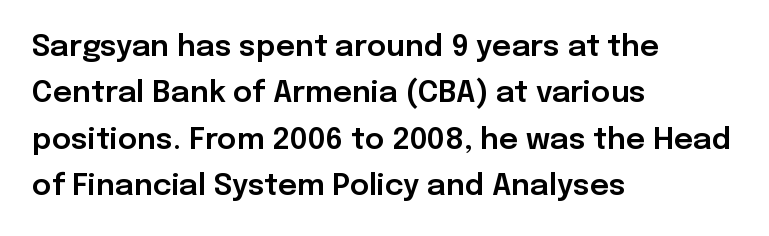
The image shows 30 px sans-serif type, upright; set left-aligned, normal line spacing (1.55x), normal letter spacing, not underlined; low stroke contrast and a medium x-height.
